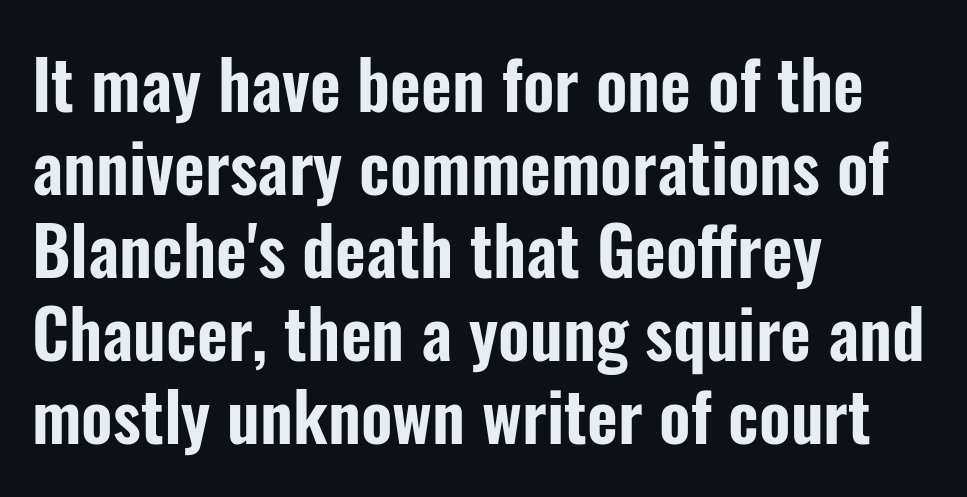
The text block is weighted toward the left margin, trailing off unevenly rightward. Posture: vertical. Look at the bottom of the vertical strokes: they stop flat, with no serifs. The letters advance in unequal steps, a hallmark of proportional type. The area under the type is left untouched.
